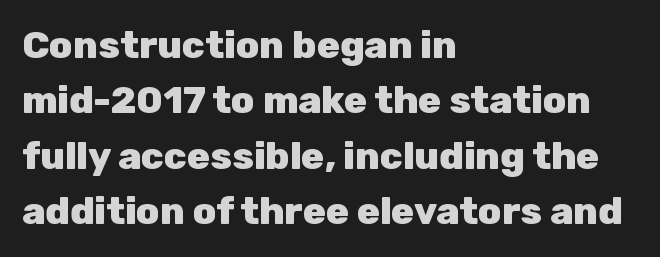
{"serif": "no", "italic": "no", "bold": "yes", "weight": "heavy", "width": "normal", "stroke_contrast": "low", "x_height": "medium", "monospaced": "no", "underline": "no", "align": "left", "line_spacing": "normal", "line_spacing_ratio": 1.46, "letter_spacing": "normal", "letter_spacing_em": 0.0, "glyph_px": 38}
